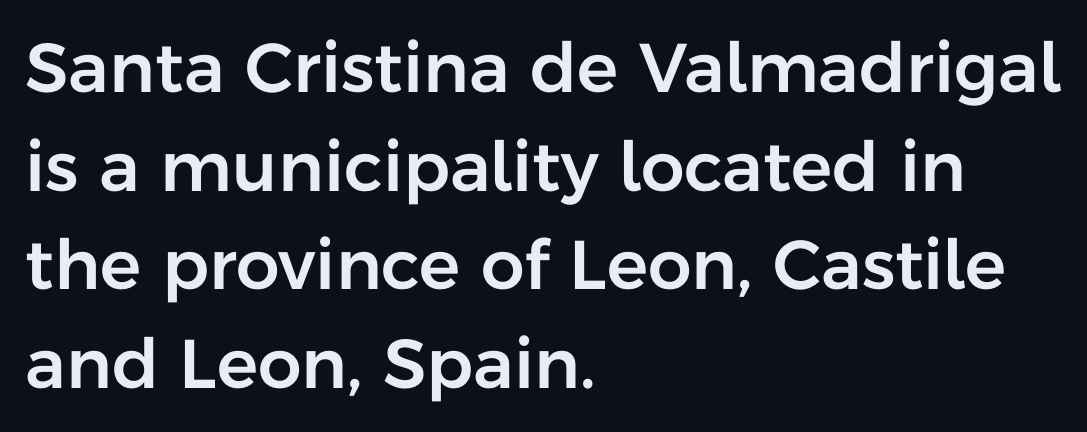
{"serif": "no", "italic": "no", "width": "normal", "stroke_contrast": "low", "x_height": "medium", "monospaced": "no", "underline": "no", "align": "left", "line_spacing": "normal", "line_spacing_ratio": 1.43, "letter_spacing": "normal", "letter_spacing_em": 0.0, "glyph_px": 69}
